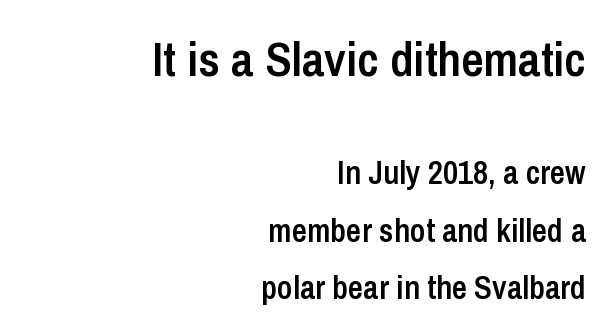
Reading top to bottom, the characters get smaller at the block break. How are the letters spaced? Ordinarily, with no added tracking. Descenders are the only things crossing below the line. I'd call this a sans setting — the letters go barefoot. This is moderately heavy type, rendered in semibold.
